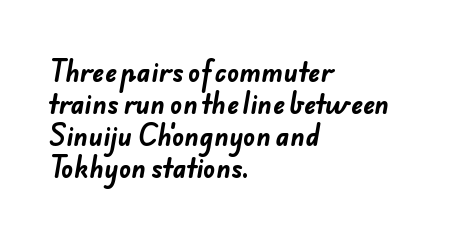
The image shows 25 px bold type; set left-aligned, normal line spacing (1.28x), normal letter spacing, not underlined.
